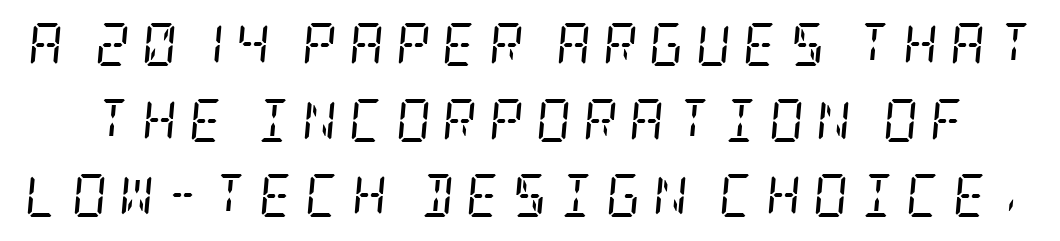
The image shows 43 px regular-weight, condensed serif type, italic (leaning right); set line spacing 1.76x, unusually wide letter spacing (+0.27 em), not underlined; low stroke contrast and a large x-height.
